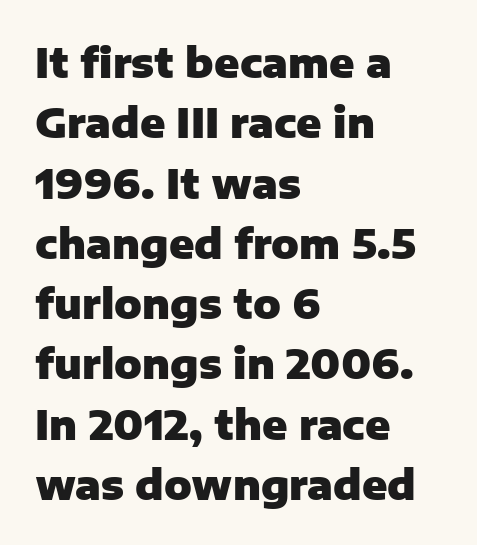
The image shows 41 px heavy sans-serif type, upright; set left-aligned, normal line spacing (1.47x), normal letter spacing, not underlined; low stroke contrast and a medium x-height.
